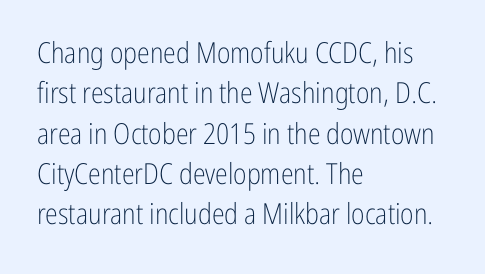
The characters are drawn with everyday or finer stroke widths. The passage shown is typed in a proportional face where columns would drift. The specimen reads as upright at a glance. Serifs: no, the terminals of the letterforms are clean. What stands out about the letter spacing? Nothing — it is the standard amount.
